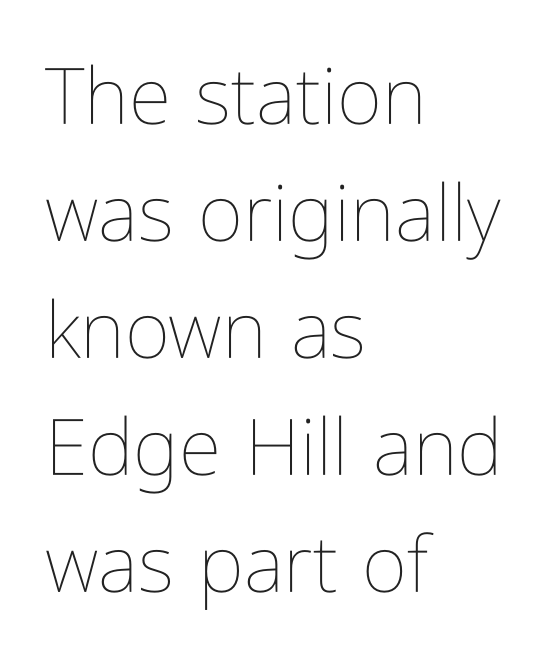
The image shows 78 px thin, condensed type, upright; set left-aligned, normal line spacing (1.5x), normal letter spacing, not underlined; low stroke contrast and a medium x-height.
